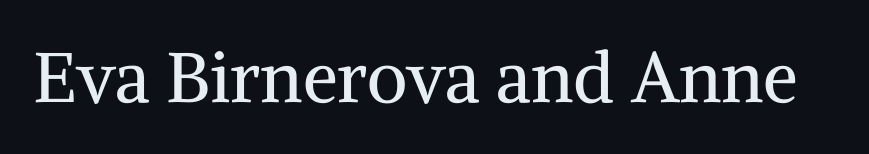
Look at the tracking — it's just the regular setting, nothing added. To sum up the face: it has serifs. The lettering holds an erect, upright posture throughout. The face used here is proportionally spaced, like ordinary book or web type. The foot of each line stays bare and open. The font is comparable to plain body text, perhaps lighter.
